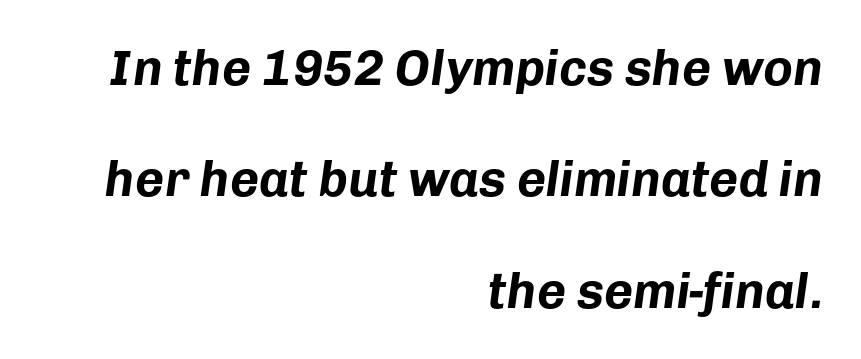
The image shows 50 px bold type, italic (leaning right); set right-aligned, loose line spacing (2.23x), normal letter spacing, not underlined; low stroke contrast and a medium x-height.
